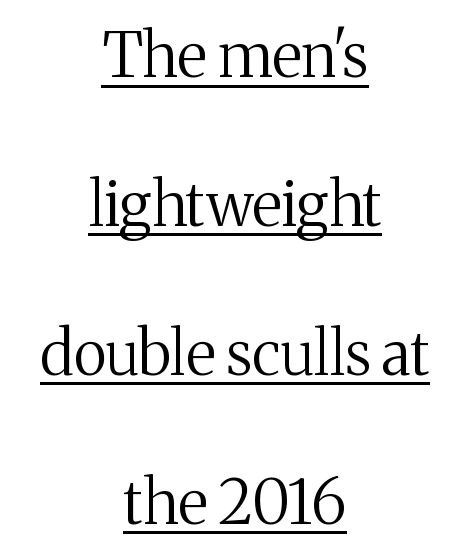
The image shows 61 px regular-weight serif type, upright; set centered, loose line spacing (2.44x), normal letter spacing, underlined; medium stroke contrast and a medium x-height.
